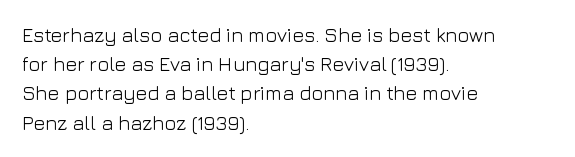
{"italic": "no", "bold": "no", "underline": "no", "align": "left", "line_spacing": "normal", "line_spacing_ratio": 1.46, "letter_spacing": "normal", "letter_spacing_em": 0.0, "glyph_px": 20}
